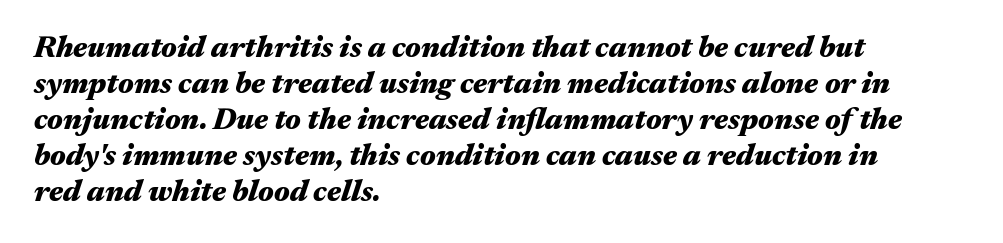
Each glyph is drawn with heavy, bold strokes. Is this a fixed-width face? No — the glyphs have proportional, varying widths. The rendering keeps characters at their native spacing. Underline: absent. A typesetter would mark this as italic.
